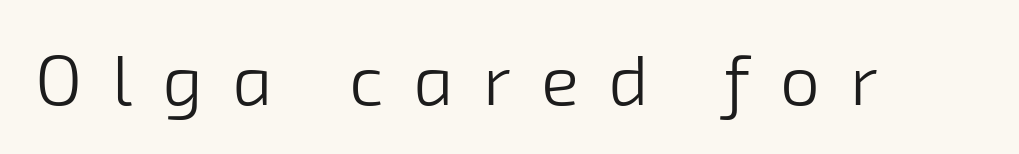
Think of a printed novel: that variable character pitch is what you see here. Glance below the letters and you will spot only blank space. Substantial extra tracking has been applied to these lines. Examine the stroke ends and you'll find no serifs. Caption: face not bold, strokes unweighted.
